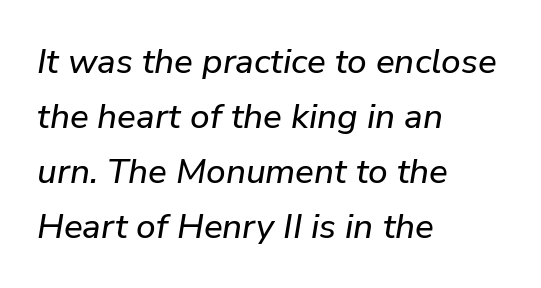
Q: Is the text italic (slanted)? A: Yes, it leans right by about 9 degrees.
Q: Is the text underlined? A: No.
Q: How is the paragraph aligned? A: Left-aligned.
Q: Is the spacing between letters normal or unusually wide? A: Normal.
Q: Is the spacing between lines tight, normal or loose? A: Normal.
Q: Width (condensed, normal, or wide)? A: Normal.
Q: Stroke contrast? A: Low.
Q: x-height? A: Medium.
Q: Monospaced? A: No.
